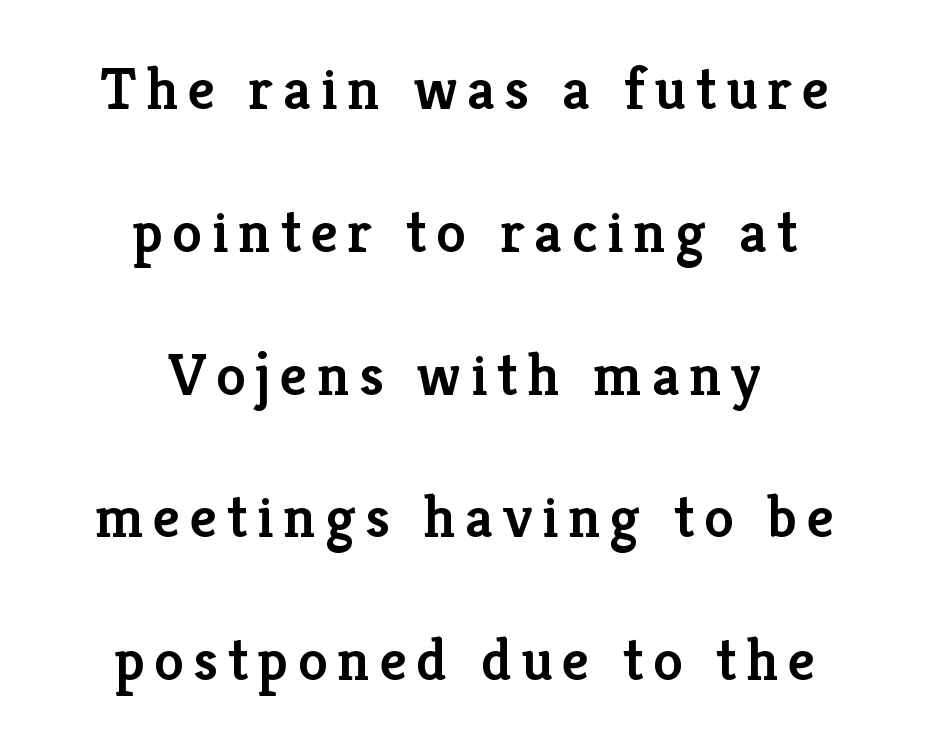
The image shows 60 px semibold serif type, upright; set centered, loose line spacing (2.38x), not underlined; low stroke contrast and a medium x-height.
